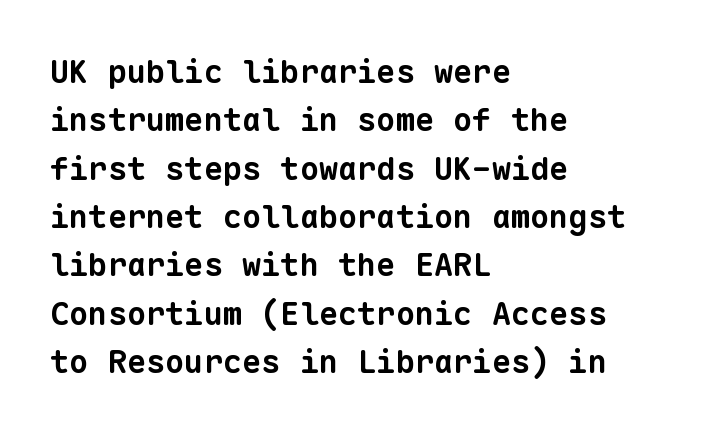
Q: Is the text bold? A: Yes.
Q: Is the typeface a serif or a sans-serif typeface? A: Sans-serif.
Q: Is the text underlined? A: No.
Q: How is the paragraph aligned? A: Left-aligned.
Q: Is the spacing between letters normal or unusually wide? A: Normal.
Q: Is the spacing between lines tight, normal or loose? A: Normal.
Q: Width (condensed, normal, or wide)? A: Normal.
Q: Stroke contrast? A: Low.
Q: x-height? A: Medium.
Q: Monospaced? A: Yes.
